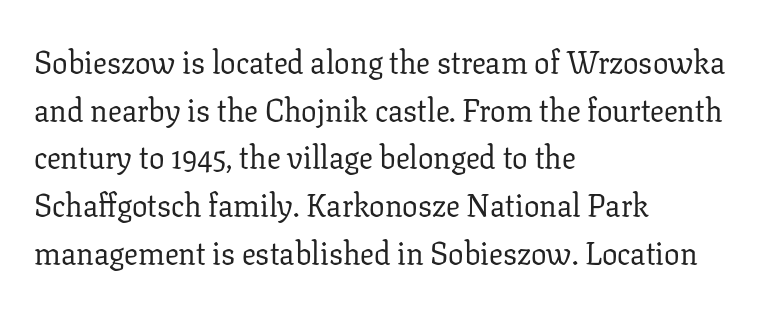
The typography opts for an upright posture over an oblique one. Summary of weight: not heavy and not bold. You could not count columns in this text — the font is proportionally spaced. Beneath every word, the page is bare.
